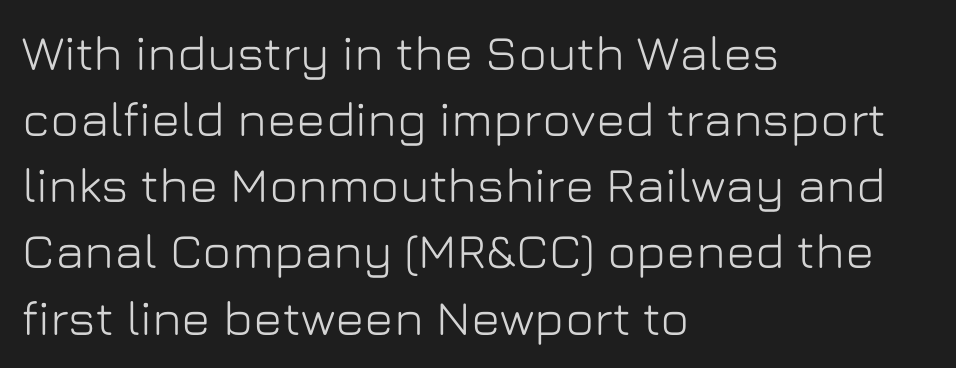
The image shows 49 px sans-serif type, upright; set left-aligned, normal line spacing (1.35x), normal letter spacing, not underlined; low stroke contrast and a medium x-height.
